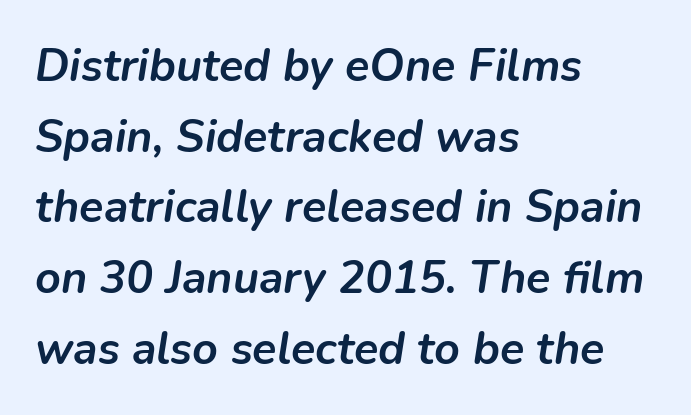
The characters look thick and weighty, a clear bold. The face used here is proportionally spaced, like ordinary book or web type. Tall strokes in this sample are angled rather than plumb. This sample keeps an unexceptional amount of space between lines. The compositor pushed each line to the left boundary. Has an underline been added? It has not.
